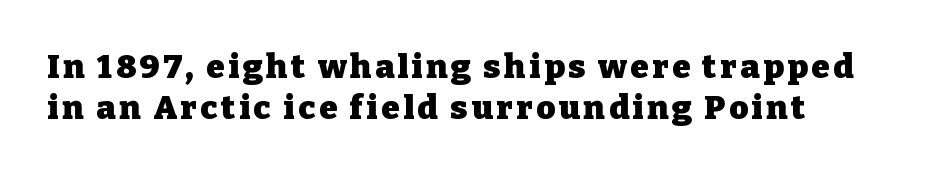
{"serif": "yes", "italic": "no", "bold": "yes", "weight": "heavy", "width": "normal", "stroke_contrast": "low", "x_height": "medium", "monospaced": "no", "underline": "no", "align": "left", "line_spacing_ratio": 1.23, "glyph_px": 33}
